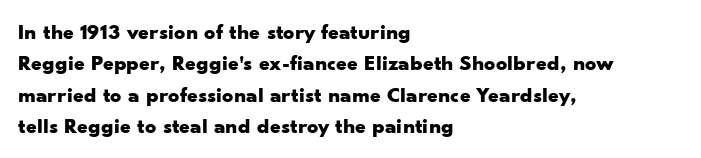
The image shows 22 px bold type, upright; set left-aligned, normal line spacing (1.43x), normal letter spacing, not underlined.
